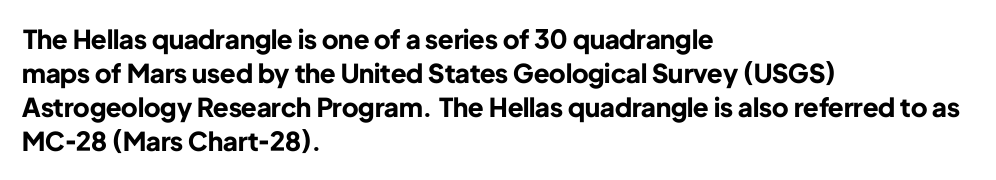
{"italic": "no", "bold": "yes", "underline": "no", "align": "left", "line_spacing": "normal", "line_spacing_ratio": 1.31, "letter_spacing": "normal", "letter_spacing_em": 0.0, "glyph_px": 26}
